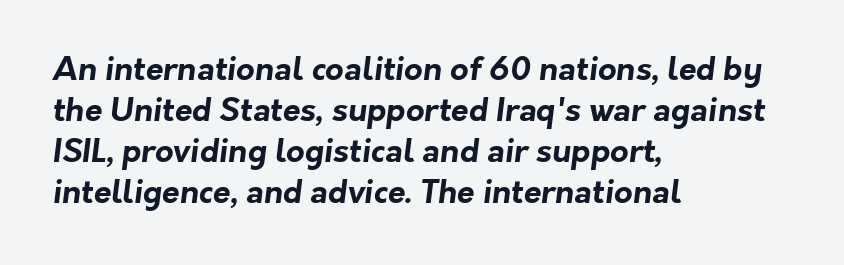
Q: Is the text bold? A: Yes.
Q: Is the typeface a serif or a sans-serif typeface? A: Sans-serif.
Q: Is the text underlined? A: No.
Q: How is the paragraph aligned? A: Left-aligned.
Q: Is the spacing between letters normal or unusually wide? A: Normal.
Q: Is the spacing between lines tight, normal or loose? A: Normal.
Q: Width (condensed, normal, or wide)? A: Normal.
Q: Stroke contrast? A: Low.
Q: x-height? A: Medium.
Q: Monospaced? A: No.
